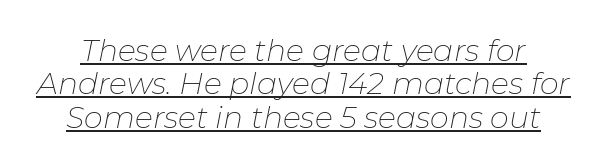
Q: Is the text bold? A: No.
Q: Is the text italic (slanted)? A: Yes, it leans right by about 11 degrees.
Q: Is the text underlined? A: Yes.
Q: Is the spacing between letters normal or unusually wide? A: Normal.
Q: Is the spacing between lines tight, normal or loose? A: Tight.
Q: Width (condensed, normal, or wide)? A: Normal.
Q: Stroke contrast? A: Low.
Q: x-height? A: Medium.
Q: Monospaced? A: No.
